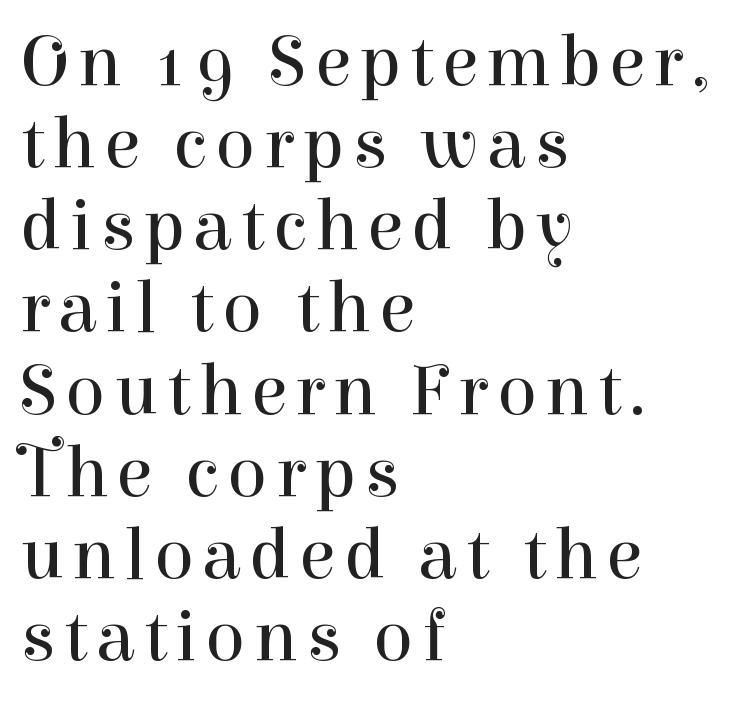
The image shows 74 px regular-weight serif type, upright; set left-aligned, tight line spacing (1.11x), not underlined; high stroke contrast and a medium x-height.
